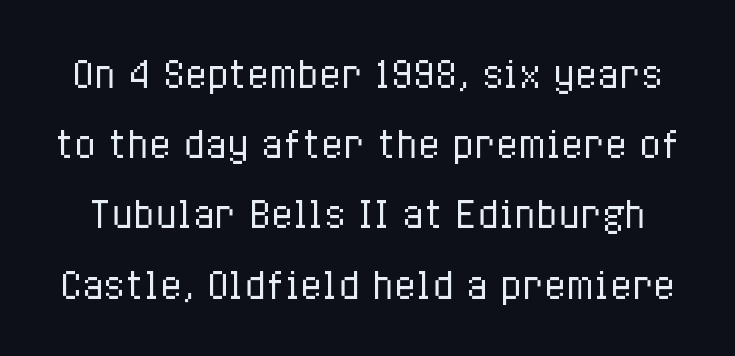
The image shows 36 px regular-weight, condensed type, upright; set loose line spacing (1.95x), normal letter spacing, not underlined; low stroke contrast and a medium x-height.
